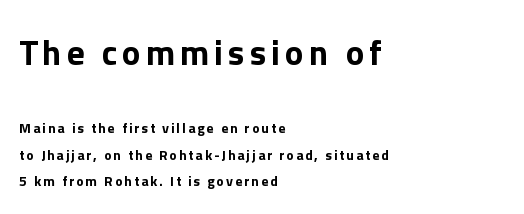
{"serif": "no", "italic": "no", "width": "normal", "stroke_contrast": "low", "x_height": "medium", "monospaced": "no", "underline": "no", "align": "left", "line_spacing": "loose", "line_spacing_ratio": 1.91, "larger_block": "first", "size_ratio": 2.5, "glyph_px": 35}
